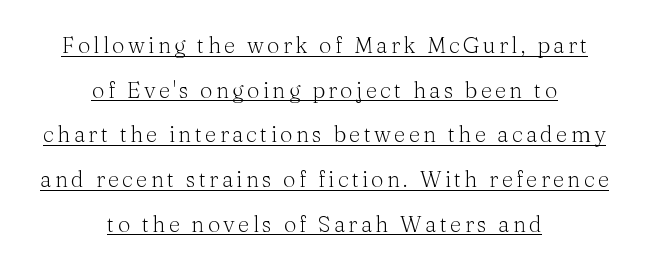
Q: Is the text bold? A: No.
Q: Is the text italic (slanted)? A: No, it is upright.
Q: Is the text underlined? A: Yes.
Q: How is the paragraph aligned? A: Centered.
Q: Is the spacing between lines tight, normal or loose? A: Loose.
